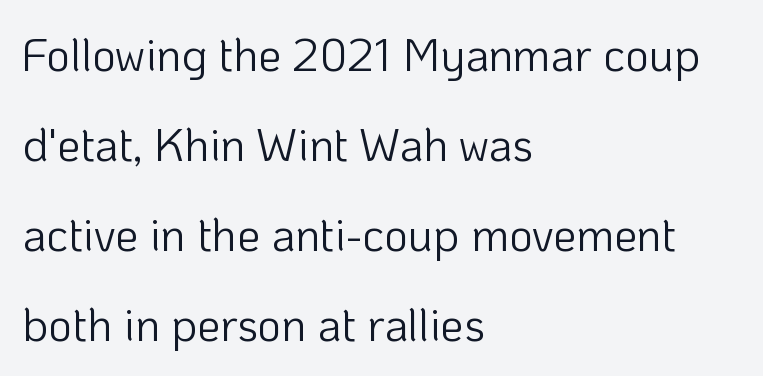
{"serif": "no", "italic": "no", "bold": "no", "weight": "light", "width": "normal", "stroke_contrast": "low", "x_height": "medium", "monospaced": "no", "underline": "no", "align": "left", "line_spacing": "loose", "line_spacing_ratio": 1.96, "letter_spacing": "normal", "letter_spacing_em": 0.0, "glyph_px": 46}
